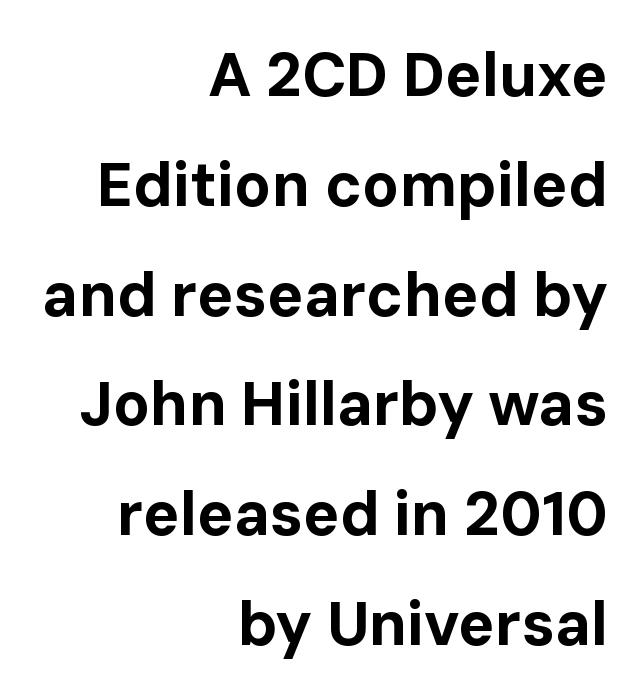
{"serif": "no", "italic": "no", "bold": "yes", "weight": "bold", "width": "normal", "stroke_contrast": "low", "x_height": "medium", "monospaced": "no", "underline": "no", "align": "right", "line_spacing_ratio": 1.8, "letter_spacing": "normal", "letter_spacing_em": 0.0, "glyph_px": 61}
